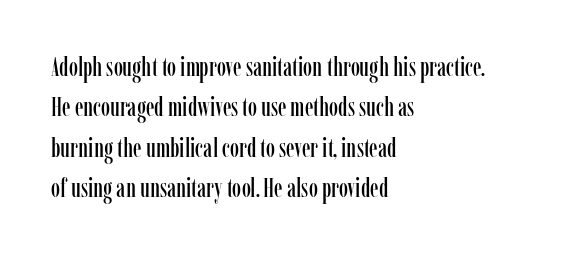
Q: Is the text italic (slanted)? A: No, it is upright.
Q: Is the text underlined? A: No.
Q: How is the paragraph aligned? A: Left-aligned.
Q: Is the spacing between letters normal or unusually wide? A: Normal.
Q: Is the spacing between lines tight, normal or loose? A: Normal.
